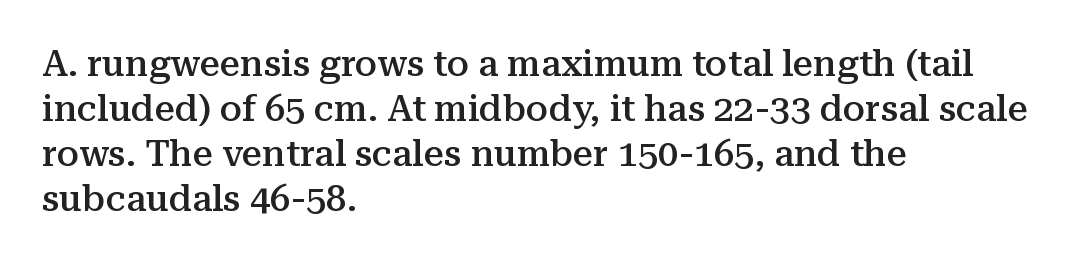
The image shows 36 px semibold serif type, upright; set left-aligned, normal line spacing (1.25x), normal letter spacing, not underlined; medium stroke contrast and a medium x-height.
